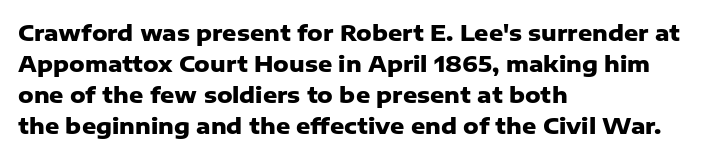
{"italic": "no", "bold": "yes", "underline": "no", "align": "left", "line_spacing": "normal", "line_spacing_ratio": 1.41, "letter_spacing": "normal", "letter_spacing_em": 0.0, "glyph_px": 22}
